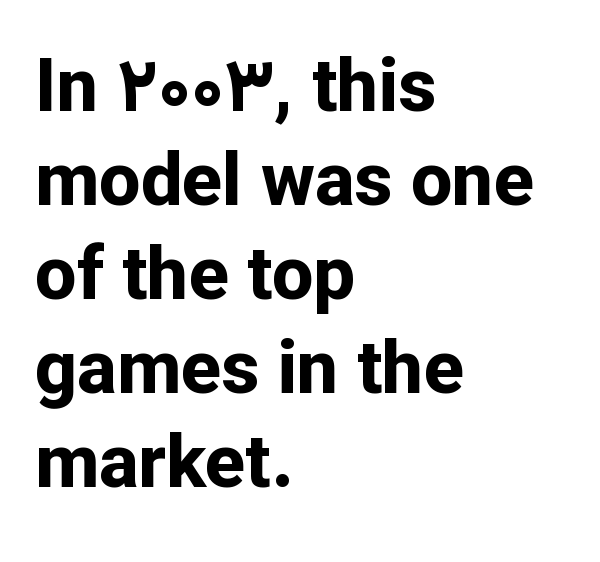
{"serif": "no", "italic": "no", "bold": "yes", "weight": "bold", "width": "normal", "stroke_contrast": "low", "x_height": "medium", "monospaced": "no", "underline": "no", "align": "left", "line_spacing": "normal", "line_spacing_ratio": 1.27, "letter_spacing": "normal", "letter_spacing_em": 0.0, "glyph_px": 74}
